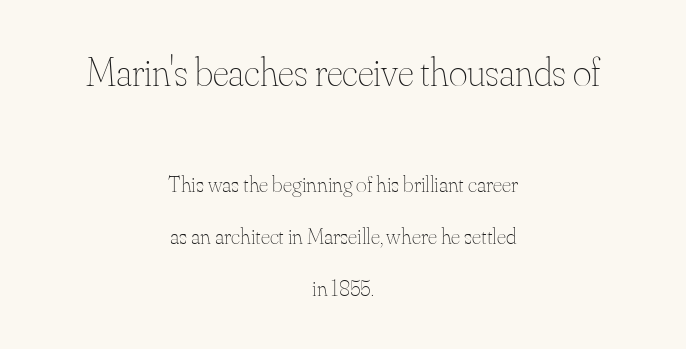
Leading is clearly above the norm, producing a sparse column. The strip under each line holds only bare page. Here the first block reads like a headline and the second like body copy. Is the stroke heavy? The answer is a plain regular-or-lighter.
